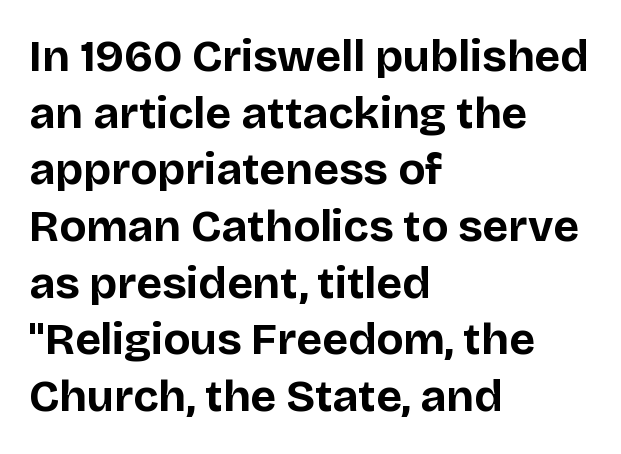
Q: Is the text bold? A: Yes.
Q: Is the text italic (slanted)? A: No, it is upright.
Q: Is the typeface a serif or a sans-serif typeface? A: Sans-serif.
Q: Is the text underlined? A: No.
Q: How is the paragraph aligned? A: Left-aligned.
Q: Is the spacing between letters normal or unusually wide? A: Normal.
Q: Is the spacing between lines tight, normal or loose? A: Normal.
Q: Width (condensed, normal, or wide)? A: Normal.
Q: Stroke contrast? A: Low.
Q: x-height? A: Large.
Q: Monospaced? A: No.
